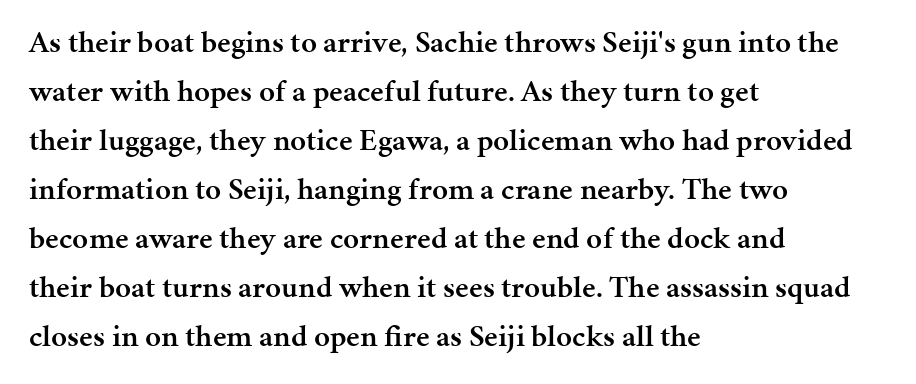
The image shows 31 px semibold serif type, upright; set left-aligned, normal line spacing (1.58x), normal letter spacing, not underlined; medium stroke contrast and a medium x-height.
